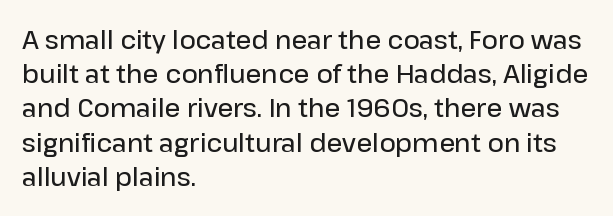
Compared with typical body copy, the letter spacing here is the same. Words float on clear page, feet unadorned. This is the regular roman posture of the typeface. The strokes are fattened partway — semibold, not bold.
